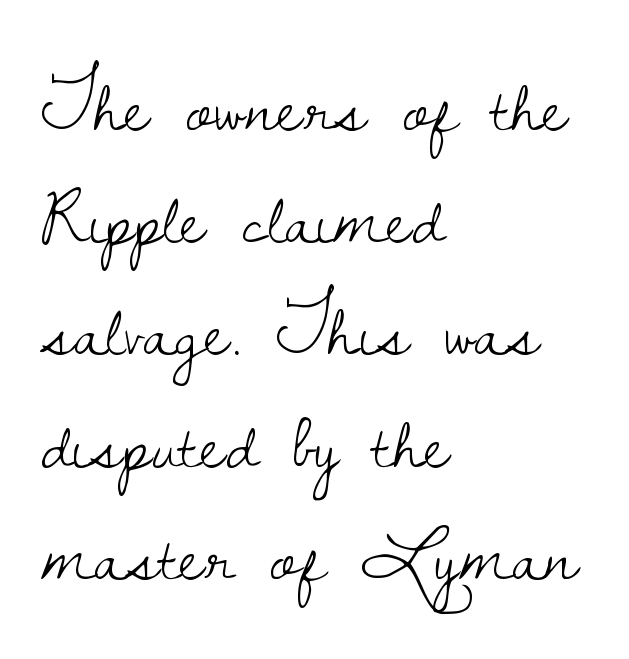
Q: Is the text bold? A: No.
Q: Is the text italic (slanted)? A: Yes.
Q: Is the typeface a serif or a sans-serif typeface? A: Serif.
Q: Is the text underlined? A: No.
Q: How is the paragraph aligned? A: Left-aligned.
Q: Is the spacing between letters normal or unusually wide? A: Normal.
Q: Is the spacing between lines tight, normal or loose? A: Normal.
Q: Width (condensed, normal, or wide)? A: Normal.
Q: Stroke contrast? A: Low.
Q: x-height? A: Small.
Q: Monospaced? A: No.
